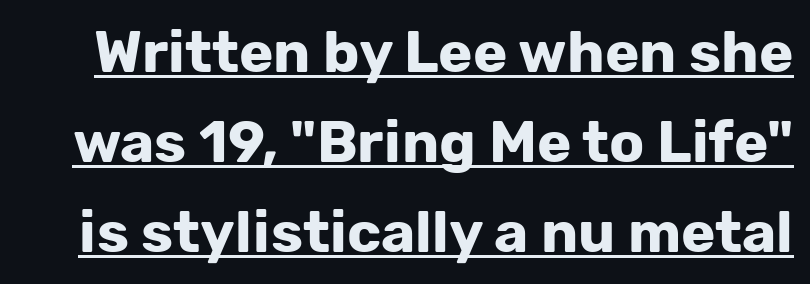
The image shows 58 px bold sans-serif type, upright; set normal line spacing (1.55x), normal letter spacing, underlined; low stroke contrast and a medium x-height.
